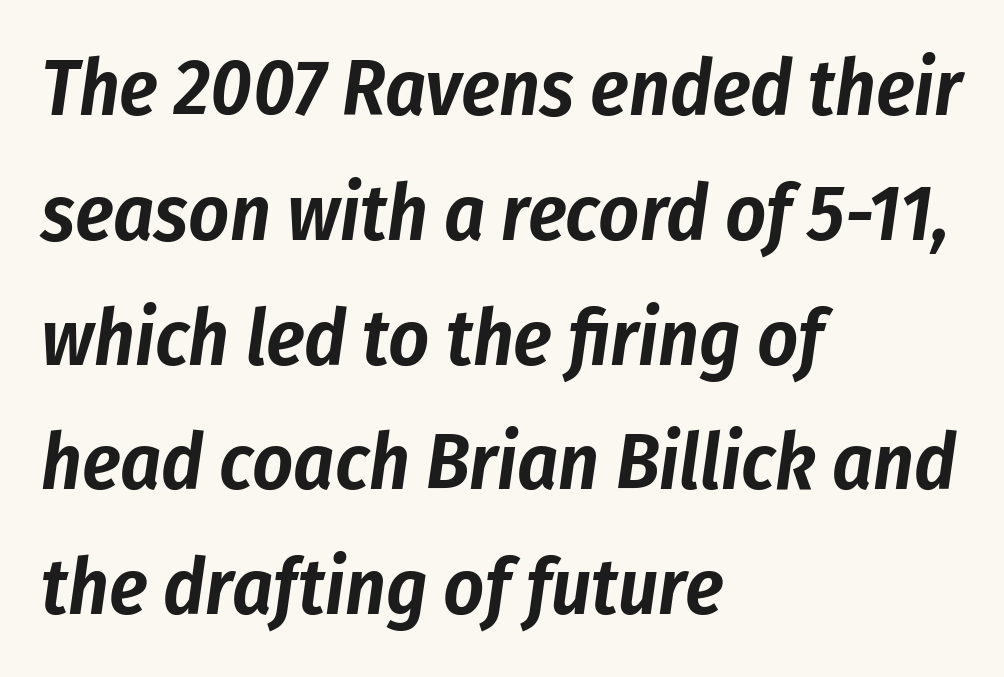
The image shows 79 px condensed type, italic (leaning right); set left-aligned, normal line spacing (1.58x), normal letter spacing, not underlined; low stroke contrast and a medium x-height.
